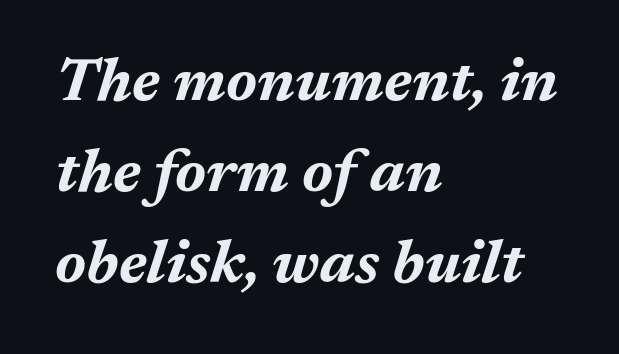
The image shows 61 px bold type, italic (leaning right); set left-aligned, normal line spacing (1.49x), normal letter spacing, not underlined; medium stroke contrast and a medium x-height.
